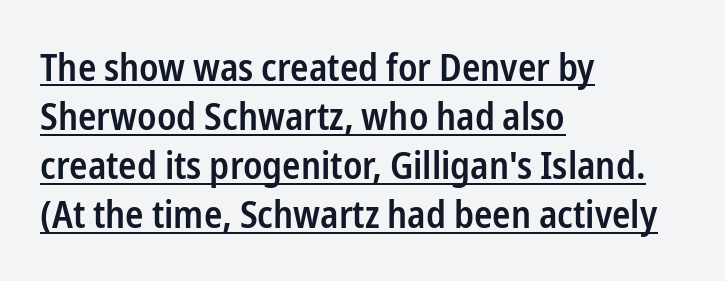
A baseline rule has been typeset under these characters. Regarding serifs, this sample does without them. Proportional: the letters do not fall into vertical columns. Posture: vertical. This is moderately heavy type, rendered in semibold.
